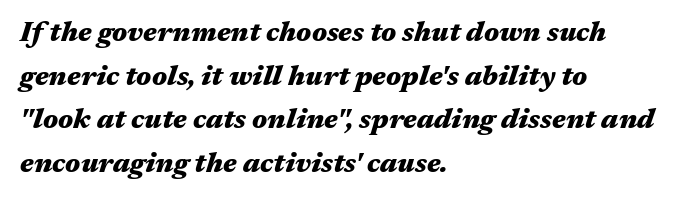
{"italic": "yes", "lean": "right", "slant_degrees": 17, "bold": "yes", "weight": "heavy", "width": "wide", "stroke_contrast": "medium", "x_height": "medium", "monospaced": "no", "underline": "no", "align": "left", "line_spacing": "normal", "line_spacing_ratio": 1.56, "letter_spacing": "normal", "letter_spacing_em": 0.0, "glyph_px": 28}
